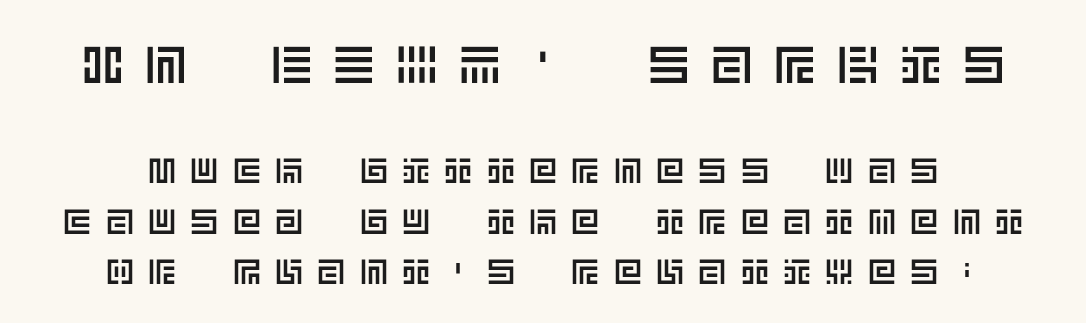
Notice how the stems are strictly vertical — no italics here. Nobody drew a line under any word here. The rendering inserts visible extra space after every character. Leading matches the norm, producing a regular column.
